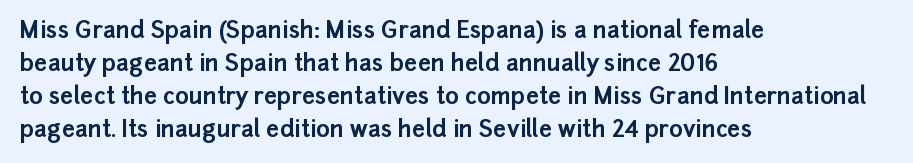
{"italic": "no", "bold": "yes", "underline": "no", "align": "left", "line_spacing": "normal", "line_spacing_ratio": 1.43, "letter_spacing": "normal", "letter_spacing_em": 0.0, "glyph_px": 23}
